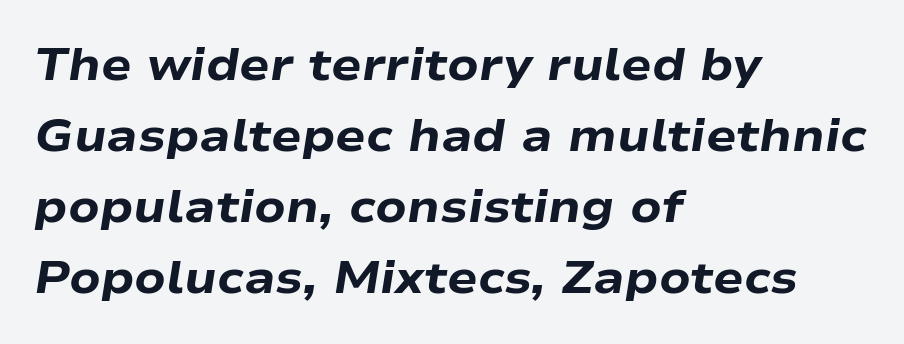
Caption: bold face, heavy strokes. All the whitespace from short lines collects on the right. Style check: oblique. Descenders are the only things crossing below the line. A typesetter would call this proportional, since set widths differ per character. Notice how descenders clear the ascenders below comfortably — that's standard leading.
